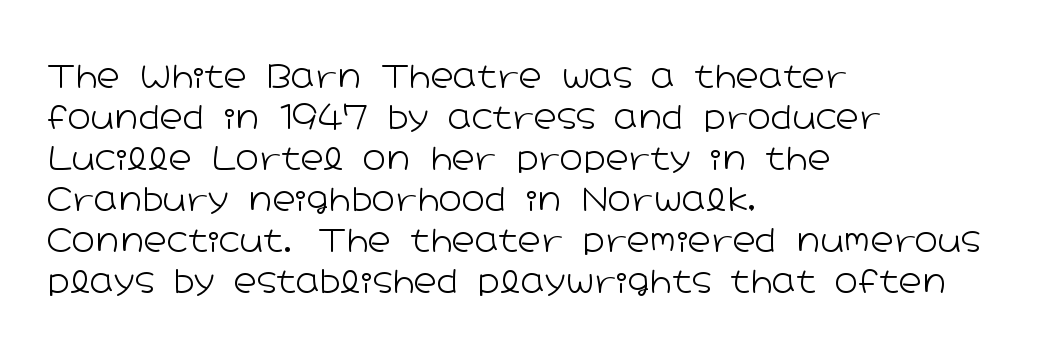
The image shows 32 px light, wide sans-serif type, upright; set left-aligned, normal line spacing (1.28x), normal letter spacing, not underlined; low stroke contrast and a medium x-height.
